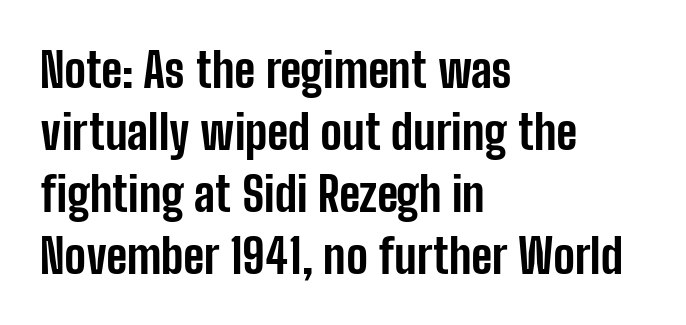
The image shows 48 px bold, condensed sans-serif type, upright; set left-aligned, normal line spacing (1.29x), normal letter spacing, not underlined; low stroke contrast and a medium x-height.
